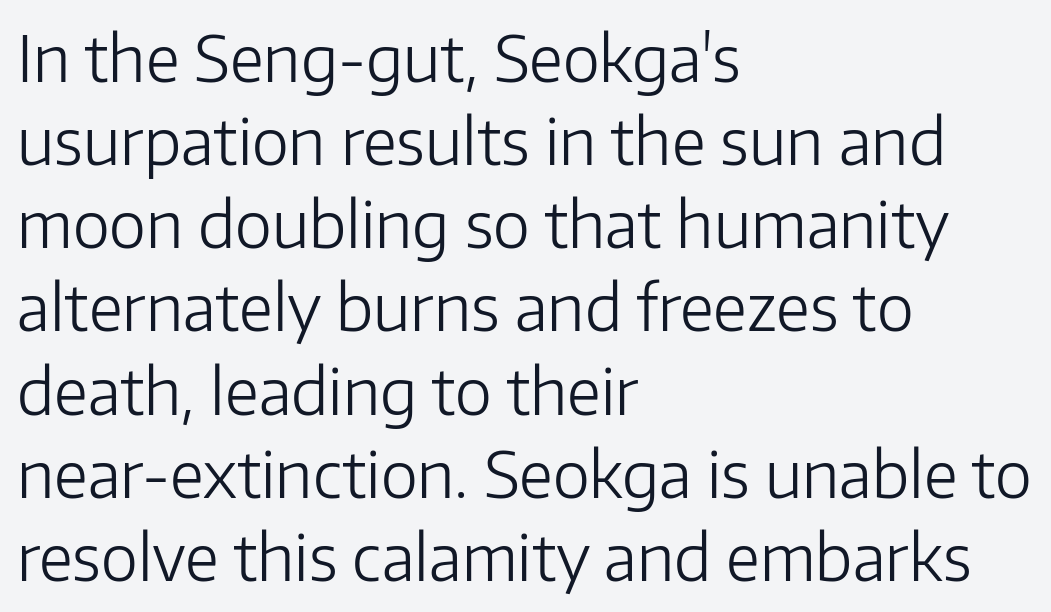
Varying glyph widths throughout — classic text-font behaviour. Does the copy run flush right? No — it runs flush left. Interline gaps are of average width in this sample. The glyphs in this specimen are sans serif. The zone under the glyphs is completely vacant.
